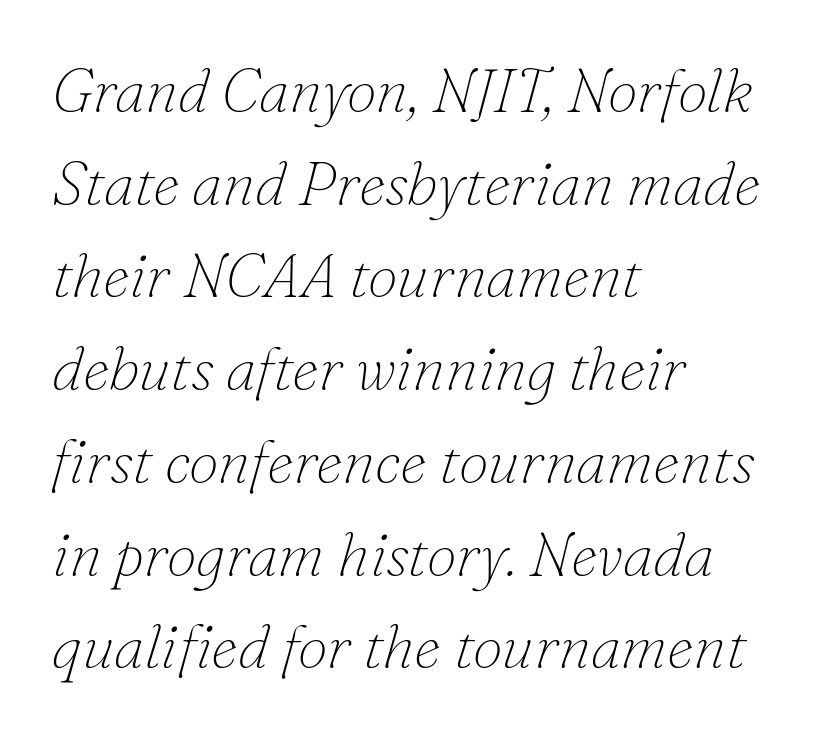
How would I describe the line gaps? Plain and ordinary. The text carries the slant typical of an italic or oblique font. Words float on clear page, feet unadorned. No letter is thick-stroked: the sample isn't bold. In CSS terms this would be text-align: left.
